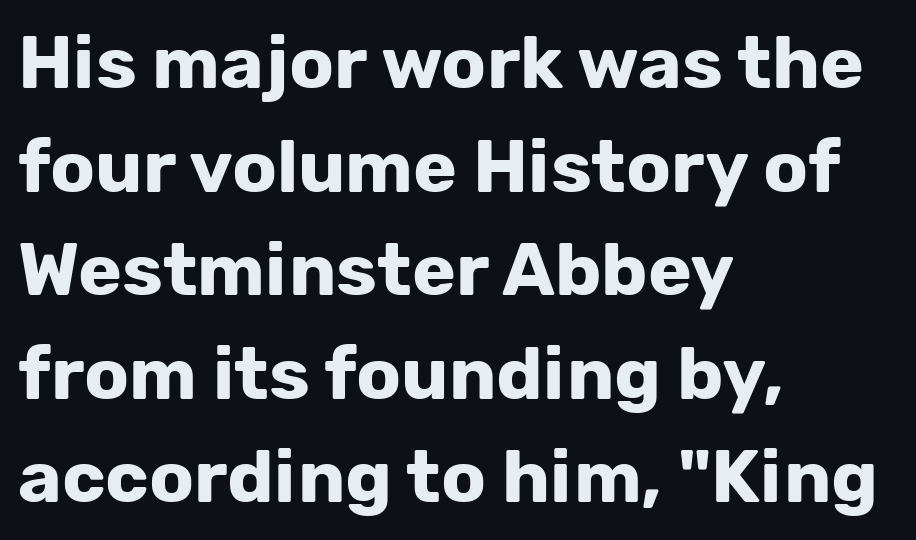
The image shows 74 px bold sans-serif type, upright; set left-aligned, normal line spacing (1.4x), normal letter spacing, not underlined; low stroke contrast and a medium x-height.
